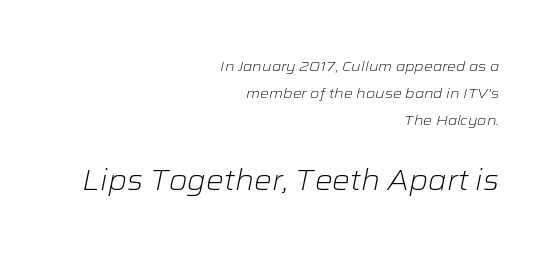
Nobody drew a line under any word here. The block of text is sparse from top to bottom, with ample space between rows. The letterforms sit shoulder to shoulder at normal distance. The face used here is proportionally spaced, like ordinary book or web type. Small over large — that's the arrangement of the two blocks here.
